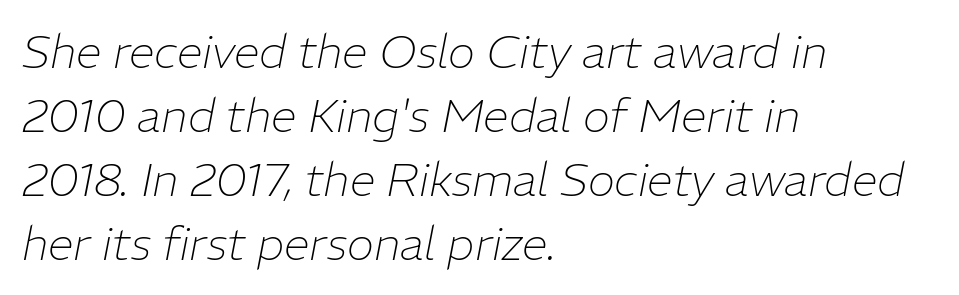
The image shows 46 px thin type, italic (leaning right); set left-aligned, normal line spacing (1.39x), normal letter spacing, not underlined; low stroke contrast and a medium x-height.
